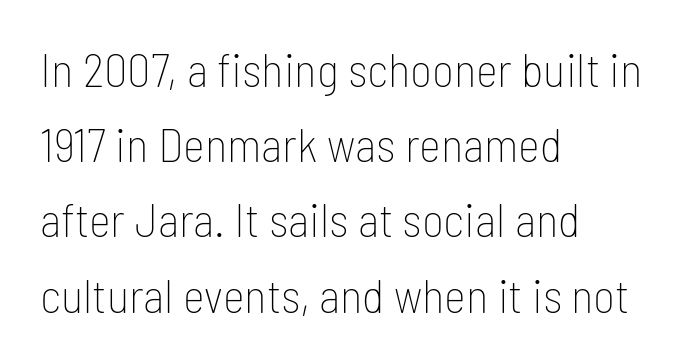
Plain, unruled lines of type. The strokes carry an ordinary text weight at most. The rag falls on the right side of this text block. Stroke terminals: plain, sans-serif.
